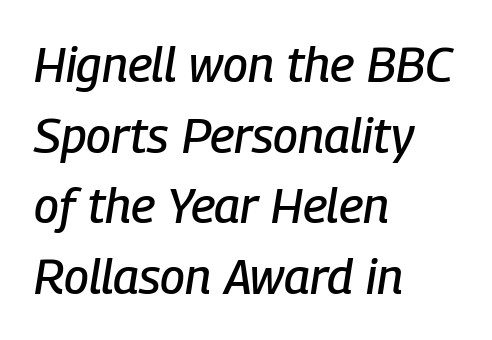
The image shows 49 px condensed type, italic (leaning right); set left-aligned, normal line spacing (1.44x), normal letter spacing, not underlined; low stroke contrast and a medium x-height.
